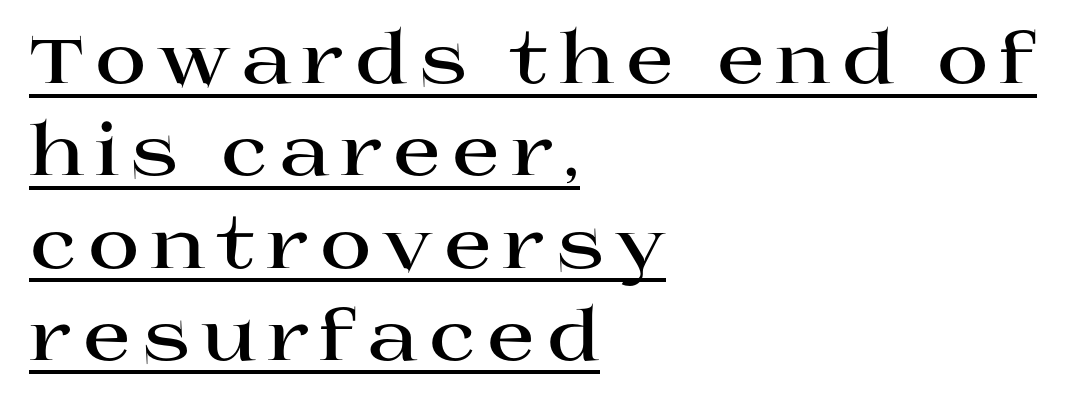
Q: Is the text bold? A: Yes.
Q: Is the text italic (slanted)? A: No, it is upright.
Q: Is the typeface a serif or a sans-serif typeface? A: Serif.
Q: Is the text underlined? A: Yes.
Q: How is the paragraph aligned? A: Left-aligned.
Q: Is the spacing between lines tight, normal or loose? A: Normal.
Q: Width (condensed, normal, or wide)? A: Wide.
Q: Stroke contrast? A: High.
Q: x-height? A: Large.
Q: Monospaced? A: No.
